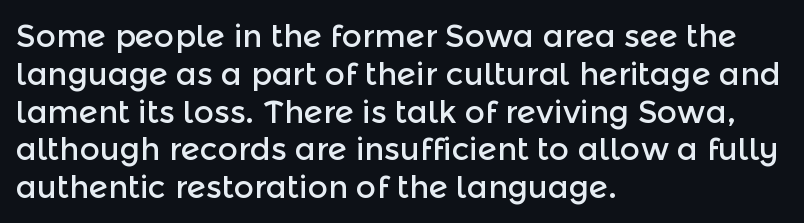
{"serif": "no", "italic": "no", "width": "normal", "x_height": "medium", "monospaced": "no", "underline": "no", "align": "left", "line_spacing_ratio": 1.22, "letter_spacing": "normal", "letter_spacing_em": 0.0, "glyph_px": 31}
